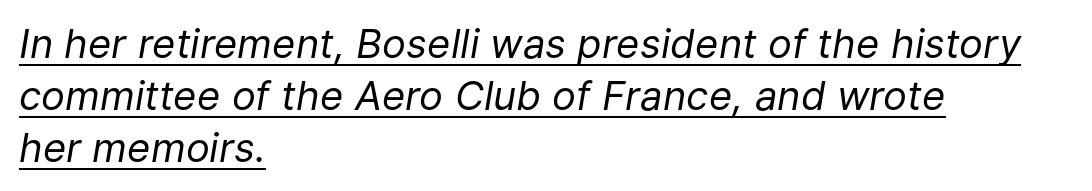
The image shows 40 px regular-weight type, italic (leaning right); set left-aligned, normal line spacing (1.3x), normal letter spacing, underlined; low stroke contrast and a medium x-height.
